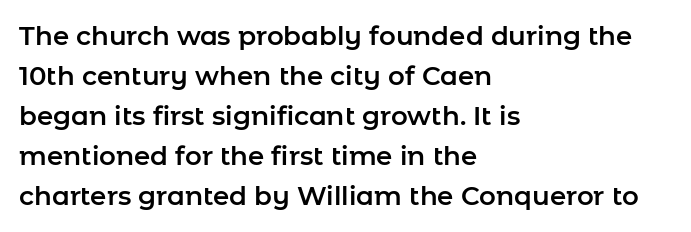
{"italic": "no", "underline": "no", "align": "left", "line_spacing": "normal", "line_spacing_ratio": 1.54, "letter_spacing": "normal", "letter_spacing_em": 0.0, "glyph_px": 26}
